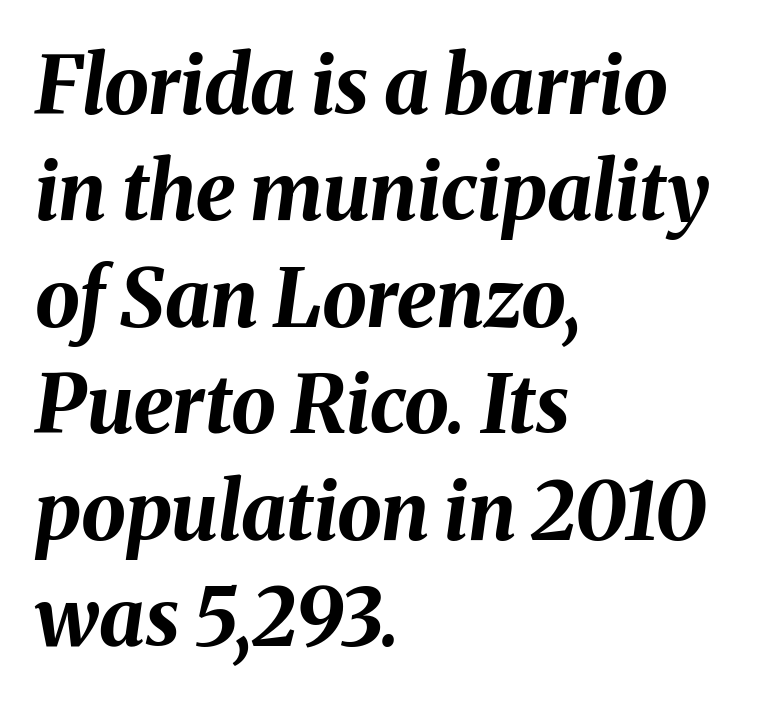
The characters look thick and weighty, a clear bold. Slanted lettering throughout. The text block is weighted toward the left margin, trailing off unevenly rightward. Only glyphs here, with clear space below each row. You could not count columns in this text — the font is proportionally spaced. Standard letterfit; no display-style spreading of the glyphs.
